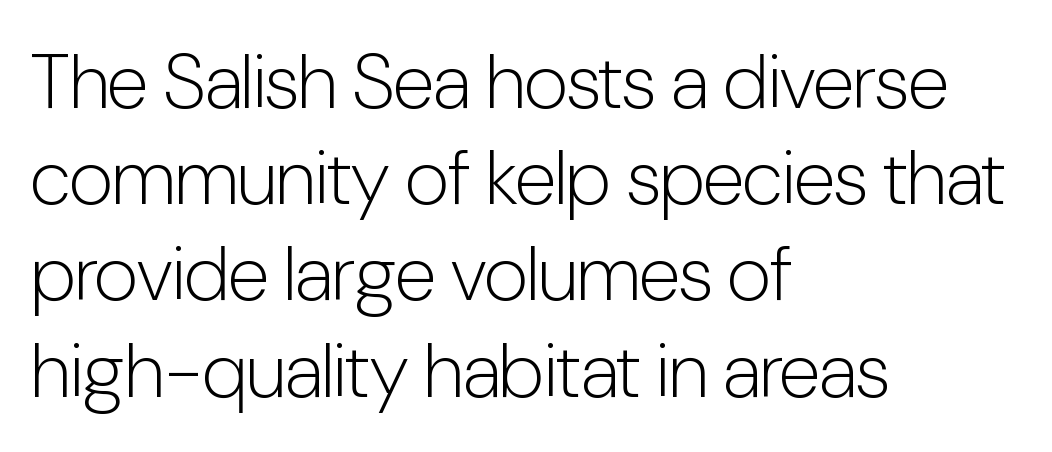
Heft: none added — not bold. Every row of glyphs begins at an identical x-position on the left. Posture: straight, roman, zero tilt. The leading is moderate, giving the passage an even texture.
